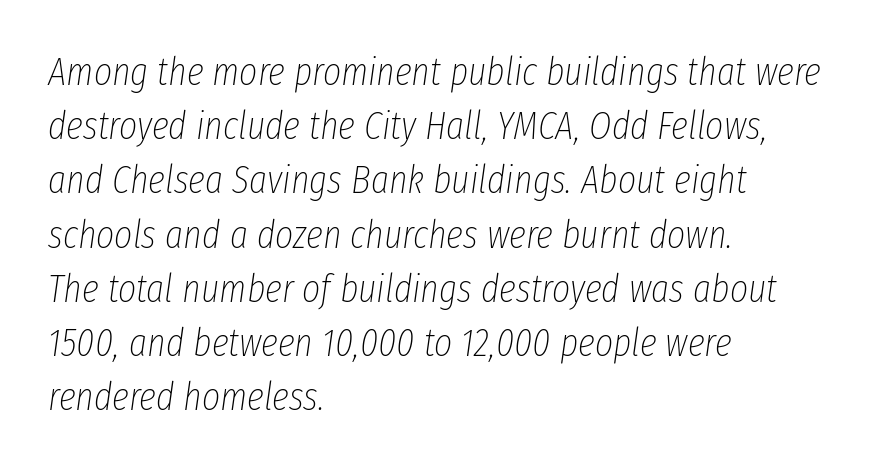
The image shows 39 px thin, condensed type, italic (leaning right); set left-aligned, normal line spacing (1.39x), normal letter spacing, not underlined; low stroke contrast and a medium x-height.
